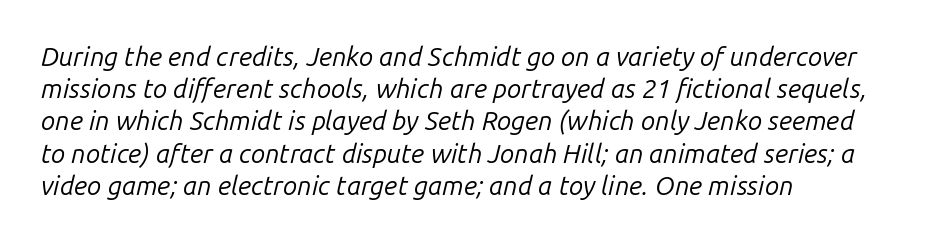
The image shows 26 px text type, italic (leaning right); set left-aligned, line spacing 1.24x, normal letter spacing, not underlined.
